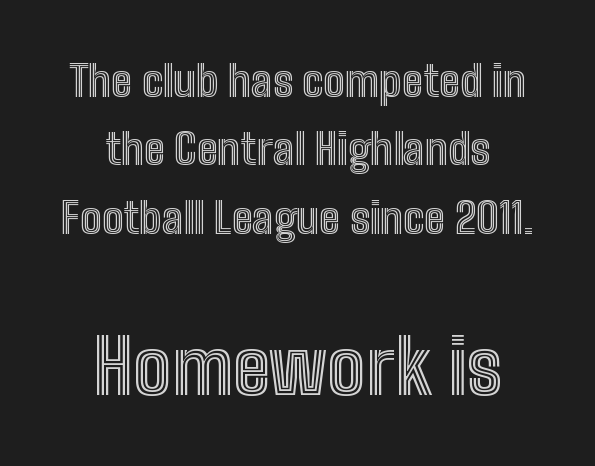
Q: Is the text italic (slanted)? A: No, it is upright.
Q: Is the text underlined? A: No.
Q: How is the paragraph aligned? A: Centered.
Q: Is the spacing between letters normal or unusually wide? A: Normal.
Q: Is the spacing between lines tight, normal or loose? A: Normal.
Q: Which block of text is set in a larger size, the first (top) or the second (bottom)? A: The second (bottom) one.
Q: Width (condensed, normal, or wide)? A: Condensed.
Q: x-height? A: Medium.
Q: Monospaced? A: No.
